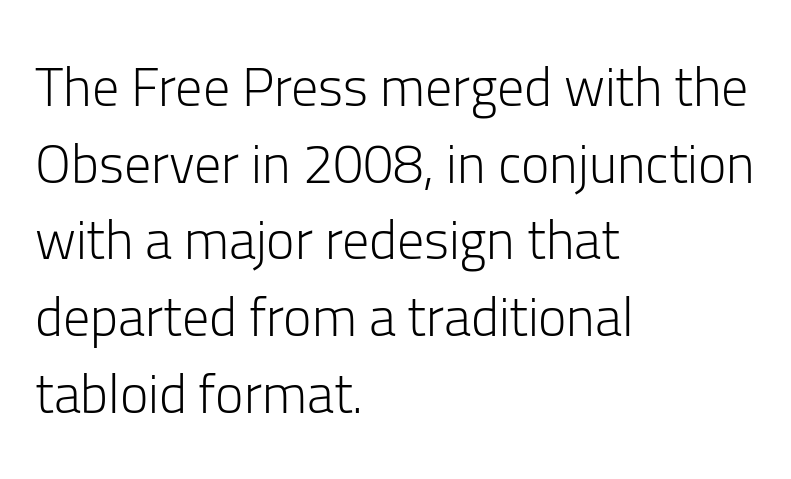
This sample keeps an unexceptional amount of space between lines. One-word summary of the alignment: left. Default kerning and tracking; the words read as compact shapes. Notice how the stems are strictly vertical — no italics here. Each letter's strokes conclude bluntly, with no projecting serifs.
